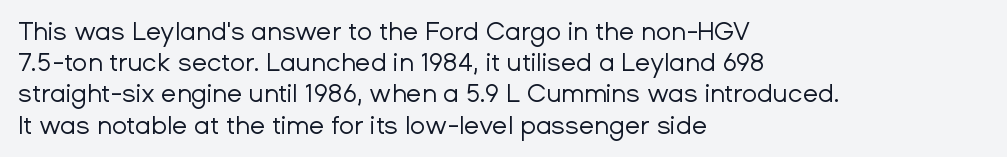
Spacing between characters is what you'd get straight out of the box. Ordinary non-slanted type is in use. The compositor pushed each line to the left boundary. Rows of type keep a routine distance in the vertical direction.
